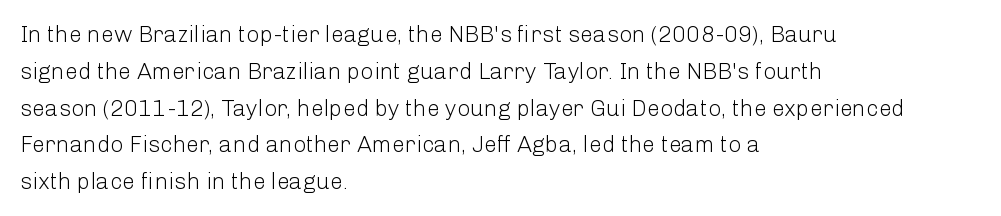
The image shows 23 px text type, upright; set left-aligned, normal line spacing (1.6x), normal letter spacing, not underlined.
